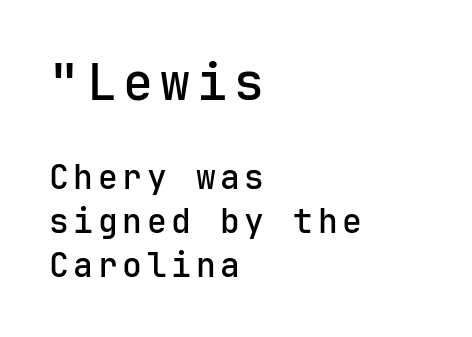
{"serif": "no", "italic": "no", "bold": "semi", "weight": "semibold", "width": "normal", "stroke_contrast": "low", "x_height": "medium", "underline": "no", "align": "left", "line_spacing": "normal", "line_spacing_ratio": 1.33, "larger_block": "first", "size_ratio": 1.52, "glyph_px": 50}
